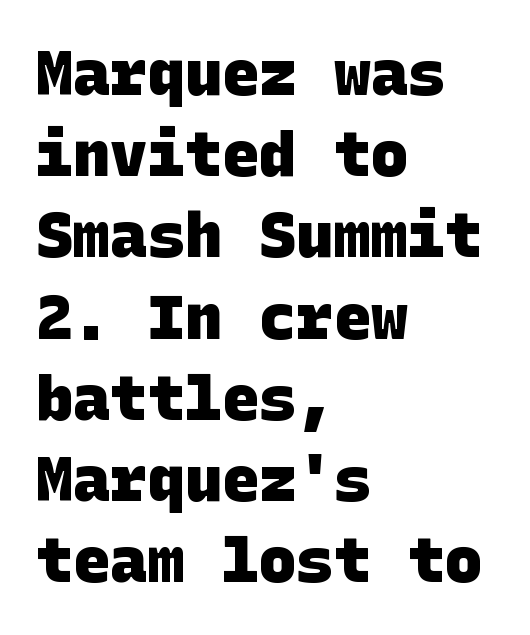
The image shows 62 px heavy sans-serif type; set left-aligned, normal line spacing (1.31x), normal letter spacing, not underlined; low stroke contrast and a large x-height.
